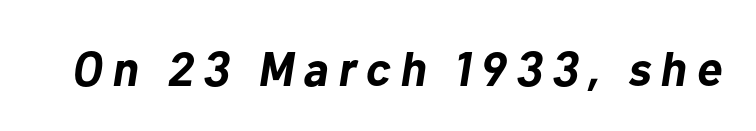
Q: Is the text bold? A: Yes.
Q: Is the text italic (slanted)? A: Yes, it leans right by about 10 degrees.
Q: Is the text underlined? A: No.
Q: Is the spacing between letters normal or unusually wide? A: Unusually wide.
Q: Width (condensed, normal, or wide)? A: Normal.
Q: Stroke contrast? A: Low.
Q: x-height? A: Medium.
Q: Monospaced? A: No.
